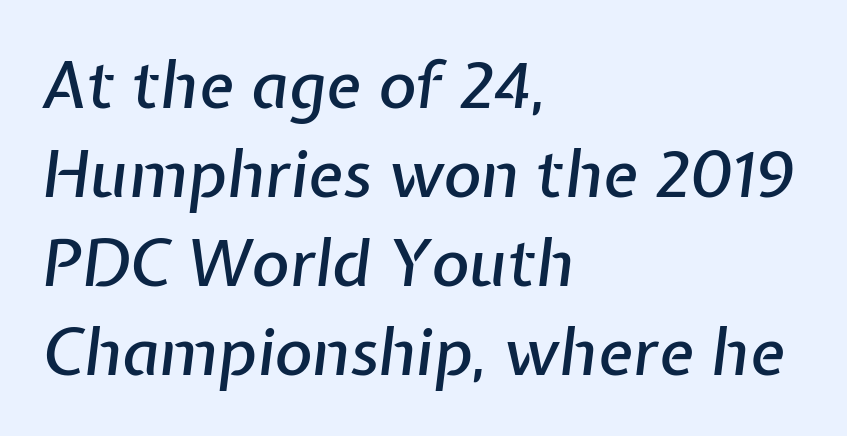
A typesetter would mark this as italic. Plain, unruled lines of type. Interline gaps are of average width in this sample. Spacing verdict: proportional, widths tailored to each character. One-word summary of the alignment: left.
